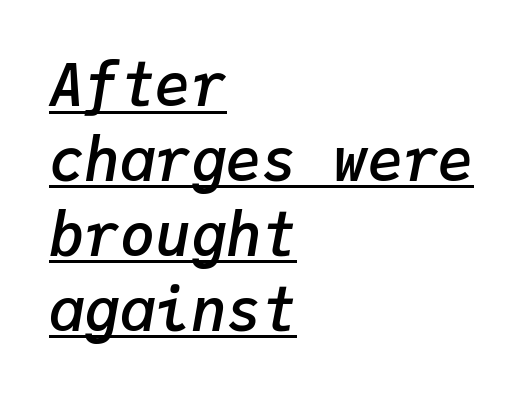
Q: Is the text bold? A: Semi-bold.
Q: Is the text italic (slanted)? A: Yes, it leans right by about 9 degrees.
Q: Is the text underlined? A: Yes.
Q: How is the paragraph aligned? A: Left-aligned.
Q: Is the spacing between letters normal or unusually wide? A: Normal.
Q: Is the spacing between lines tight, normal or loose? A: Normal.
Q: Width (condensed, normal, or wide)? A: Normal.
Q: Stroke contrast? A: Low.
Q: x-height? A: Medium.
Q: Monospaced? A: Yes.
